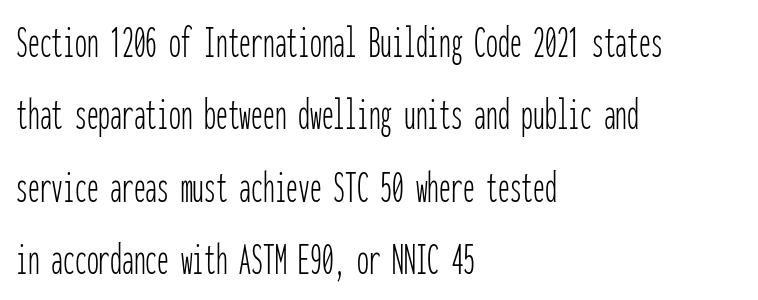
{"serif": "no", "italic": "no", "bold": "no", "weight": "thin", "width": "condensed", "stroke_contrast": "low", "x_height": "medium", "monospaced": "yes", "underline": "no", "align": "left", "line_spacing": "normal", "line_spacing_ratio": 1.54, "letter_spacing": "normal", "letter_spacing_em": 0.0, "glyph_px": 47}
